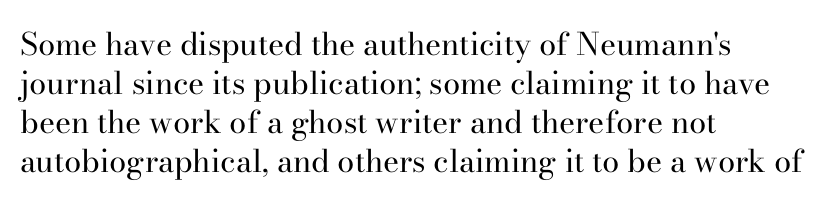
Words appear dense and cohesive because spacing is normal. Heaviness? Minimal to ordinary, like unemphasized prose. Varying glyph widths throughout — classic text-font behaviour. Nope, not italic — everything's standing straight.
